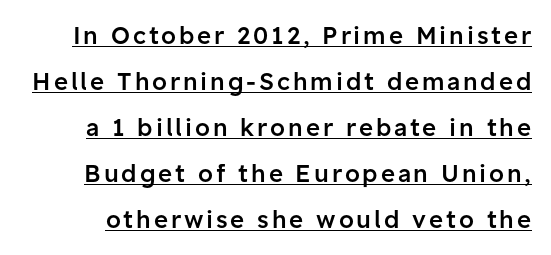
Q: Is the text bold? A: Semi-bold.
Q: Is the text italic (slanted)? A: No, it is upright.
Q: Is the text underlined? A: Yes.
Q: Is the spacing between lines tight, normal or loose? A: Loose.
